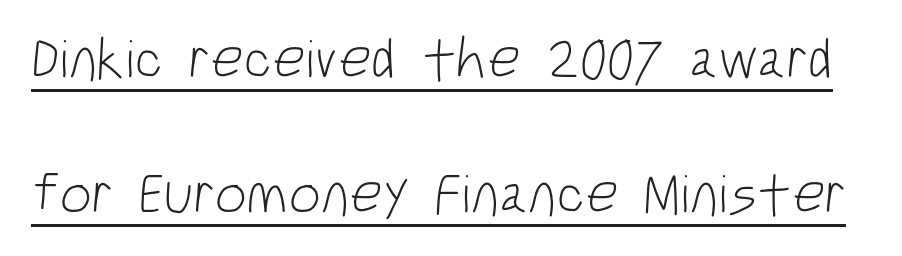
The image shows 57 px light, condensed sans-serif type; set loose line spacing (2.37x), normal letter spacing, underlined; low stroke contrast and a large x-height.
